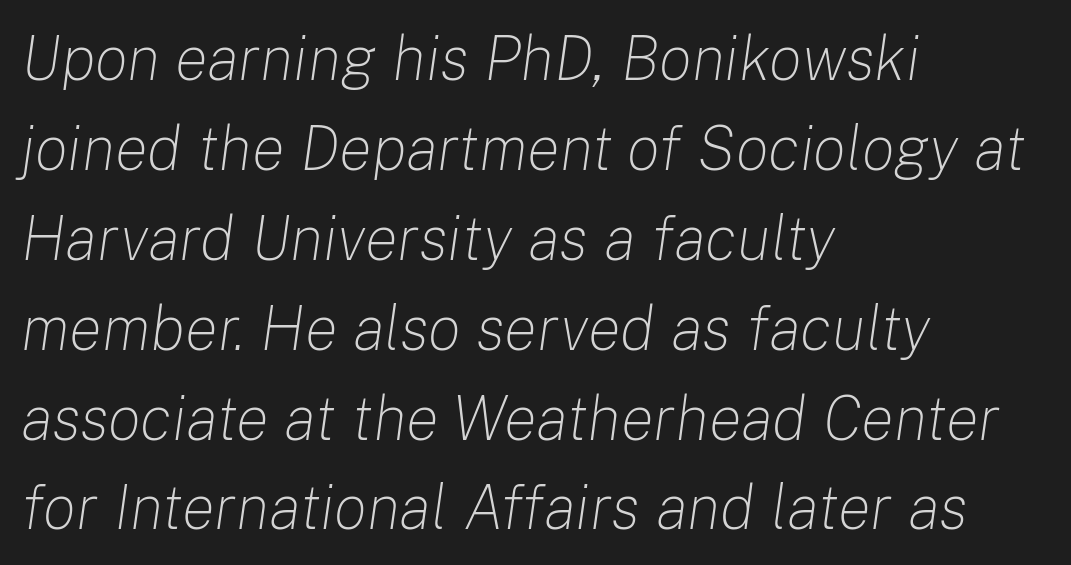
The passage shown is typed in a proportional face where columns would drift. Any mark beneath the type? The region is blank. This is oblique type, the kind used for emphasis or titles. Layout note: lines flush left. Each word holds together tightly as a unit, with standard inter-letter gaps.
